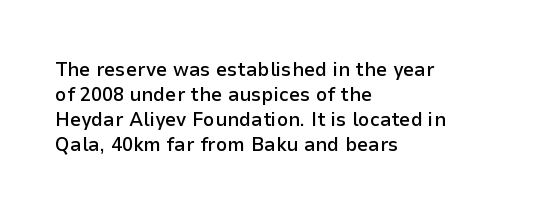
{"italic": "no", "bold": "semi", "underline": "no", "align": "left", "line_spacing": "normal", "line_spacing_ratio": 1.25, "letter_spacing": "normal", "letter_spacing_em": 0.0, "glyph_px": 20}
